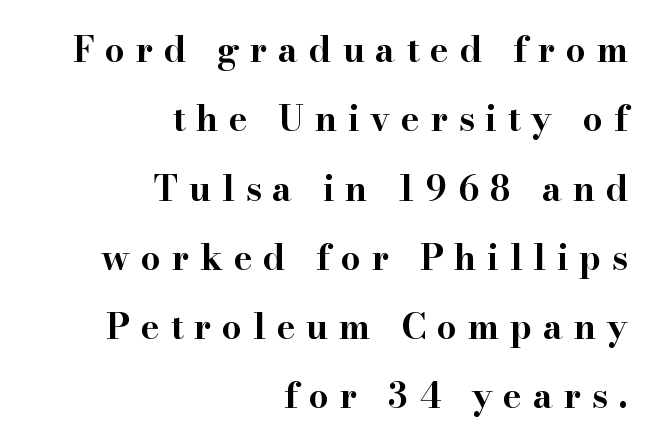
{"serif": "yes", "italic": "no", "bold": "yes", "weight": "bold", "width": "wide", "stroke_contrast": "high", "x_height": "small", "monospaced": "no", "underline": "no", "align": "right", "line_spacing": "loose", "line_spacing_ratio": 1.98, "letter_spacing": "wide", "letter_spacing_em": 0.31, "glyph_px": 35}
